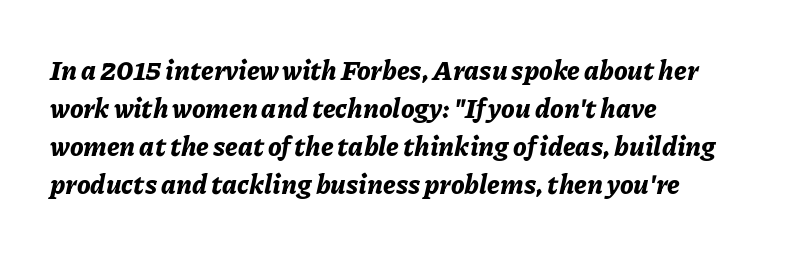
The image shows 27 px bold type, italic (leaning right); set left-aligned, normal line spacing (1.41x), normal letter spacing, not underlined.
